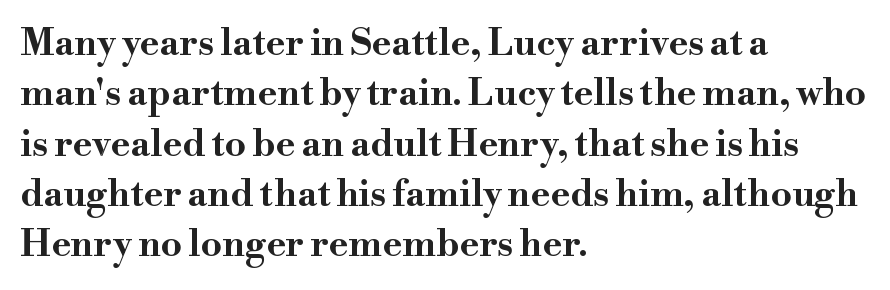
The image shows 37 px bold, wide serif type, upright; set left-aligned, normal line spacing (1.36x), normal letter spacing, not underlined; high stroke contrast and a small x-height.
